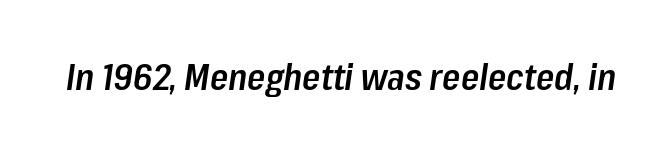
Q: Is the text bold? A: Semi-bold.
Q: Is the text italic (slanted)? A: Yes, it leans right by about 8 degrees.
Q: Is the text underlined? A: No.
Q: Is the spacing between letters normal or unusually wide? A: Normal.
Q: Width (condensed, normal, or wide)? A: Condensed.
Q: Stroke contrast? A: Low.
Q: x-height? A: Medium.
Q: Monospaced? A: No.
